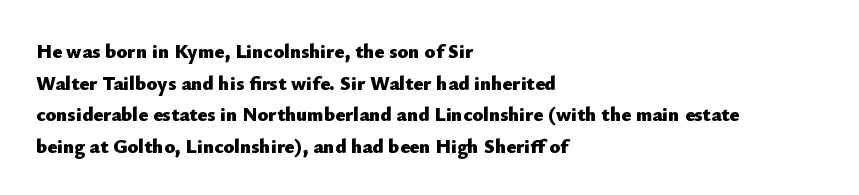
Q: Is the text bold? A: Yes.
Q: Is the text italic (slanted)? A: No, it is upright.
Q: Is the text underlined? A: No.
Q: How is the paragraph aligned? A: Left-aligned.
Q: Is the spacing between letters normal or unusually wide? A: Normal.
Q: Is the spacing between lines tight, normal or loose? A: Normal.
